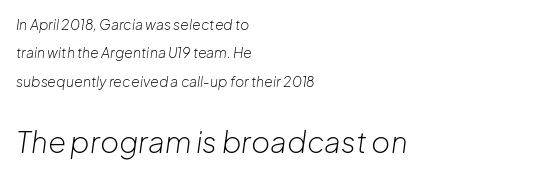
The image shows 29 px light type, italic (leaning right); set left-aligned, loose line spacing (2.02x), normal letter spacing, not underlined; the second (bottom) block is 2.07x larger; low stroke contrast and a medium x-height.
